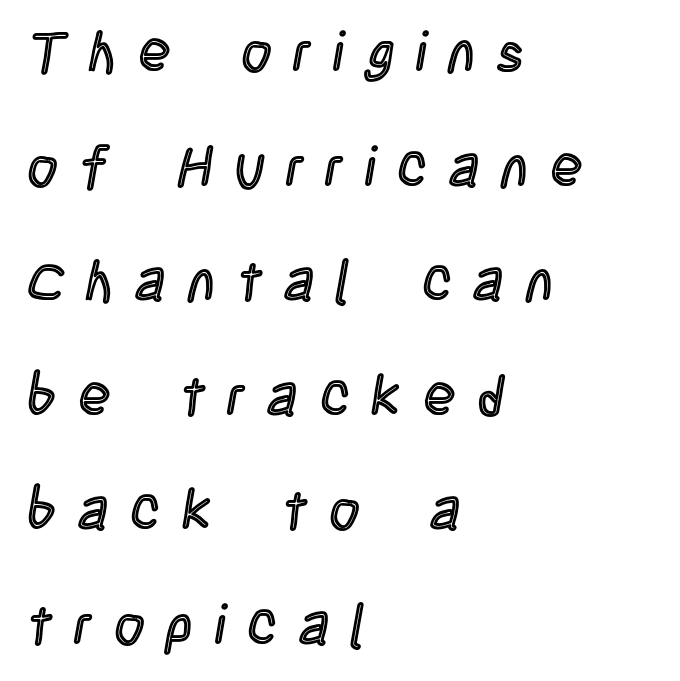
A clean baseline with only descenders dipping below it. Reading down the column, the eye jumps a long way to each next line. Look at the tracking — it's clearly loosened, letters drifting apart. You could not count columns in this text — the font is proportionally spaced.
